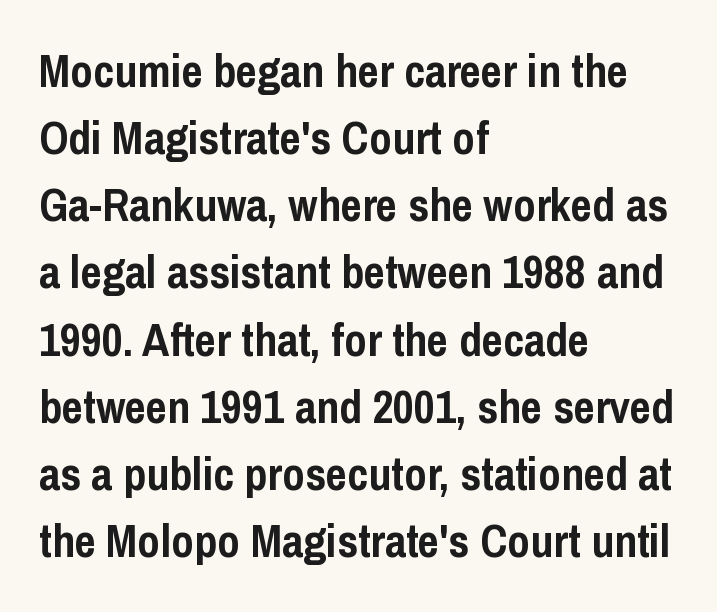
{"serif": "no", "italic": "no", "bold": "yes", "weight": "semibold", "width": "condensed", "stroke_contrast": "low", "x_height": "medium", "monospaced": "no", "underline": "no", "align": "left", "line_spacing": "normal", "line_spacing_ratio": 1.46, "letter_spacing": "normal", "letter_spacing_em": 0.0, "glyph_px": 46}
